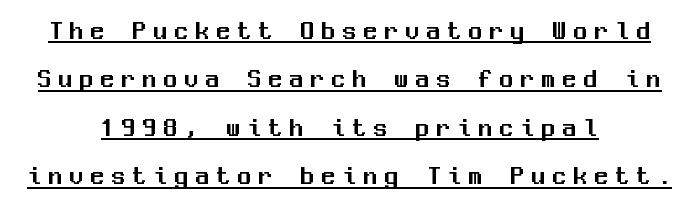
The face used here is rendered with a markedly widened letterfit. The typesetter has applied underlining to the passage shown. One-word summary of the alignment: center. This is sans-serif lettering, the kind often seen on screens and signage. Do the characters align in a grid? Yes, the font is monospaced. Every character sits straight up, as roman type does.
